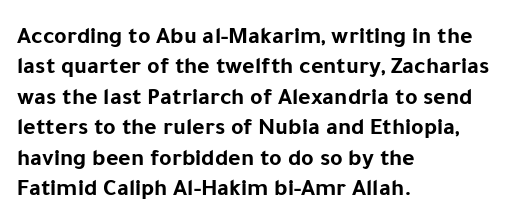
The image shows 24 px bold type, upright; set left-aligned, normal line spacing (1.27x), normal letter spacing, not underlined.
